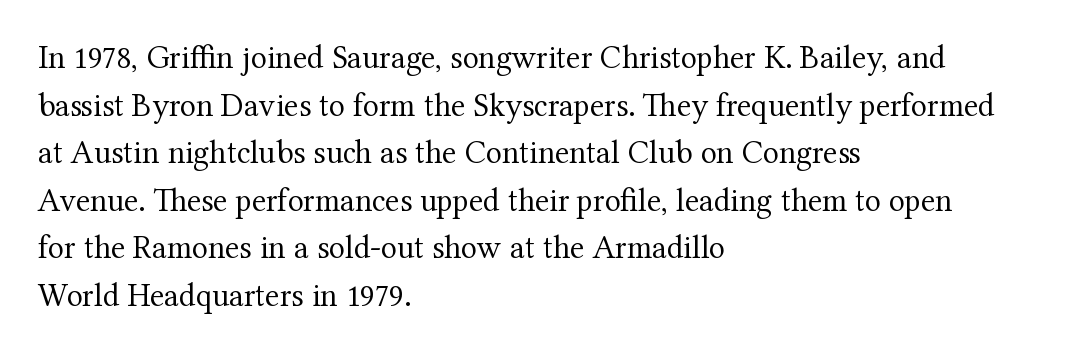
{"serif": "yes", "italic": "no", "bold": "no", "weight": "regular", "width": "normal", "stroke_contrast": "medium", "x_height": "medium", "monospaced": "no", "underline": "no", "align": "left", "line_spacing": "normal", "line_spacing_ratio": 1.44, "letter_spacing": "normal", "letter_spacing_em": 0.0, "glyph_px": 33}
